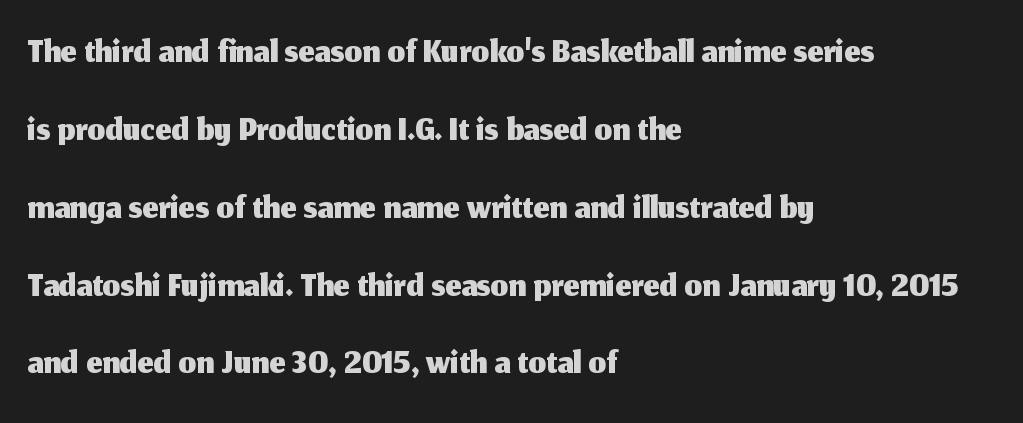
{"serif": "no", "italic": "no", "width": "normal", "stroke_contrast": "medium", "x_height": "medium", "monospaced": "no", "underline": "no", "align": "left", "line_spacing": "normal", "line_spacing_ratio": 1.39, "letter_spacing": "normal", "letter_spacing_em": 0.0, "glyph_px": 56}
